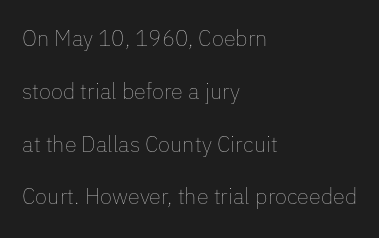
Visually the block forms a straight wall on the left and a jagged coastline on the right. Has an underline been added? It has not. No extra tracking has been applied to these lines. The cut favours lightness, reaching ordinary text weight at its darkest. A great deal of white space separates one row of letters from the next.
